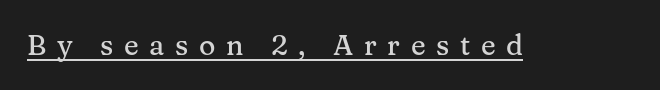
Ascenders rise straight up at ninety degrees. The text was rendered using a seriffed face with decorative stroke endings. Caption: expanded tracking, letters set apart. Caption: lettering with a line underneath.
